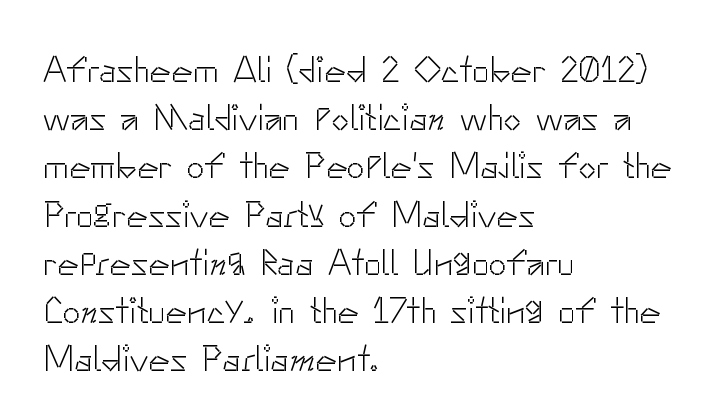
This rendering uses left alignment, leaving the right contour irregular. Here the designer chose a conventional face with non-uniform glyph widths. Quick note: interline space is typical. The text was rendered using a sans face with plain stroke endings. Does extra space separate the letters? No, they use regular spacing. Lines of text with bare space underneath.
